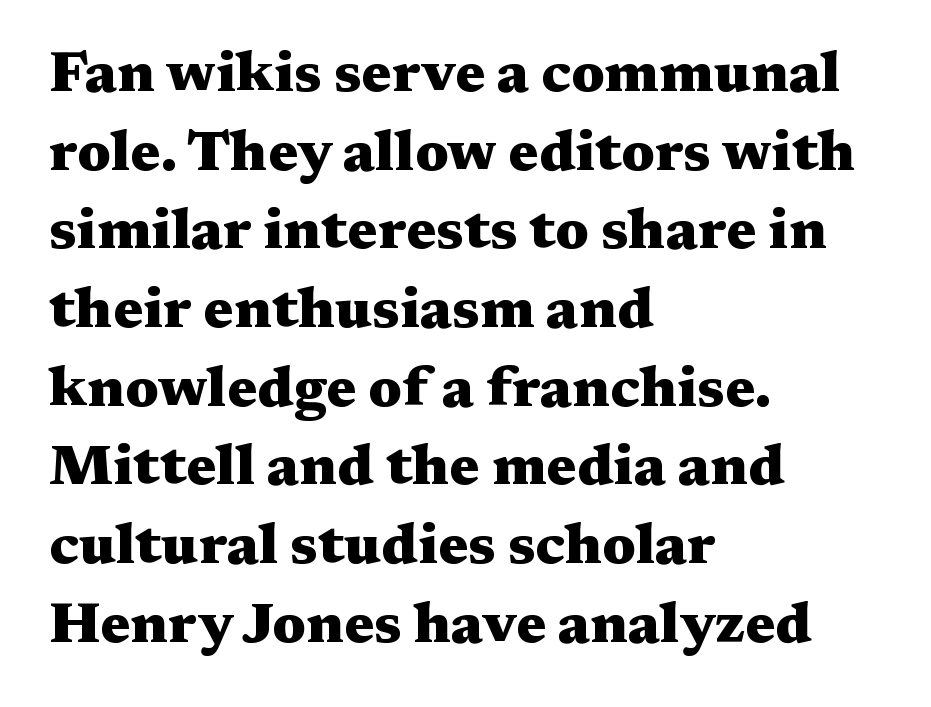
Just letters on the line, the space beneath them empty. The face used here is proportionally spaced, like ordinary book or web type. Look at the stroke-to-counter ratio: heavy, a bold. Do the letters lean? They stand straight. Students, observe: this is what conventionally led text looks like. What kind of face is this? One with serifs.
